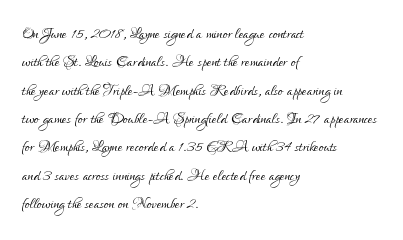
{"bold": "no", "underline": "no", "align": "left", "line_spacing": "normal", "line_spacing_ratio": 1.35, "letter_spacing": "normal", "letter_spacing_em": 0.0, "glyph_px": 21}
